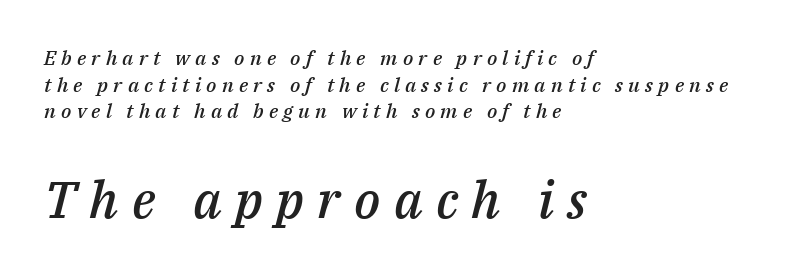
The image shows 51 px semibold type, italic (leaning right); set left-aligned, normal line spacing (1.33x), unusually wide letter spacing (+0.26 em), not underlined; the second (bottom) block is 2.55x larger; medium stroke contrast and a medium x-height.
